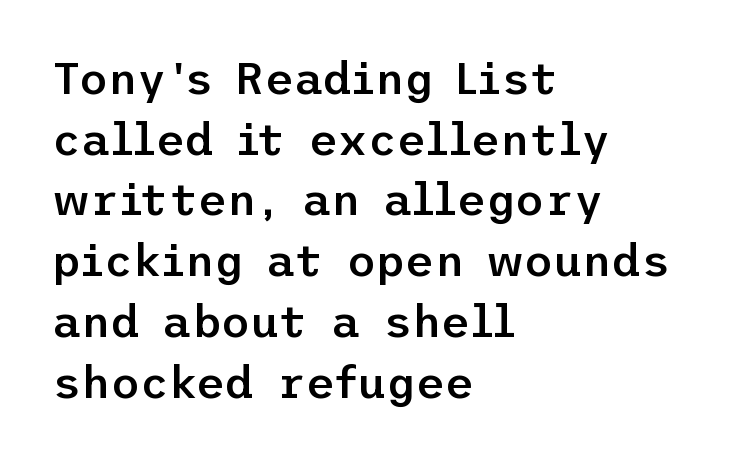
{"serif": "no", "italic": "no", "bold": "semi", "weight": "semibold", "width": "normal", "stroke_contrast": "low", "x_height": "medium", "underline": "no", "align": "left", "line_spacing": "normal", "line_spacing_ratio": 1.35, "letter_spacing": "normal", "letter_spacing_em": 0.0, "glyph_px": 45}
